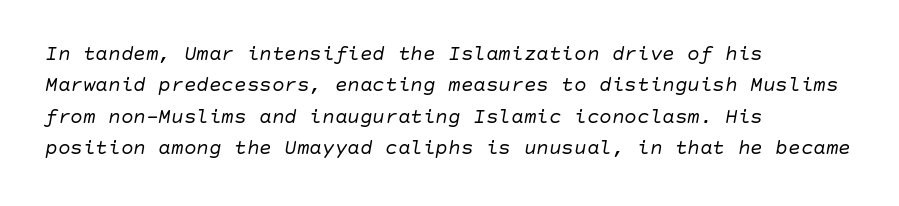
Q: Is the text bold? A: No.
Q: Is the text italic (slanted)? A: Yes, it leans right by about 10 degrees.
Q: Is the text underlined? A: No.
Q: How is the paragraph aligned? A: Left-aligned.
Q: Is the spacing between letters normal or unusually wide? A: Normal.
Q: Is the spacing between lines tight, normal or loose? A: Normal.
